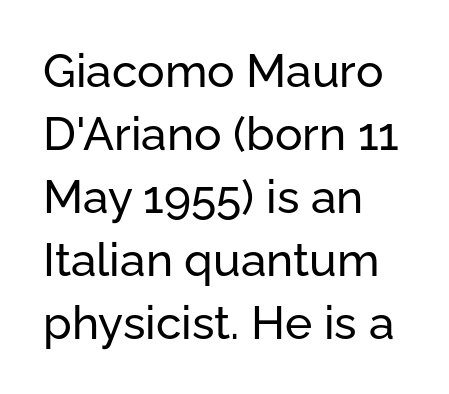
Q: Is the text italic (slanted)? A: No, it is upright.
Q: Is the typeface a serif or a sans-serif typeface? A: Sans-serif.
Q: Is the text underlined? A: No.
Q: How is the paragraph aligned? A: Left-aligned.
Q: Is the spacing between letters normal or unusually wide? A: Normal.
Q: Is the spacing between lines tight, normal or loose? A: Normal.
Q: Width (condensed, normal, or wide)? A: Normal.
Q: Stroke contrast? A: Low.
Q: x-height? A: Medium.
Q: Monospaced? A: No.
